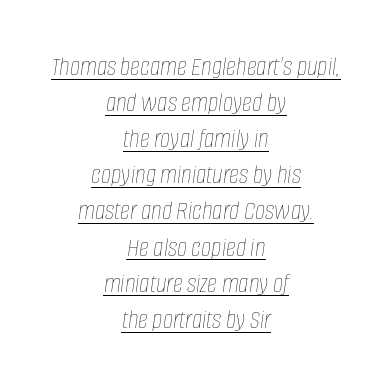
Q: Is the text bold? A: No.
Q: Is the text italic (slanted)? A: Yes, it leans right by about 8 degrees.
Q: Is the text underlined? A: Yes.
Q: How is the paragraph aligned? A: Centered.
Q: Is the spacing between letters normal or unusually wide? A: Normal.
Q: Is the spacing between lines tight, normal or loose? A: Normal.
Q: Width (condensed, normal, or wide)? A: Condensed.
Q: Stroke contrast? A: Low.
Q: x-height? A: Large.
Q: Monospaced? A: No.
